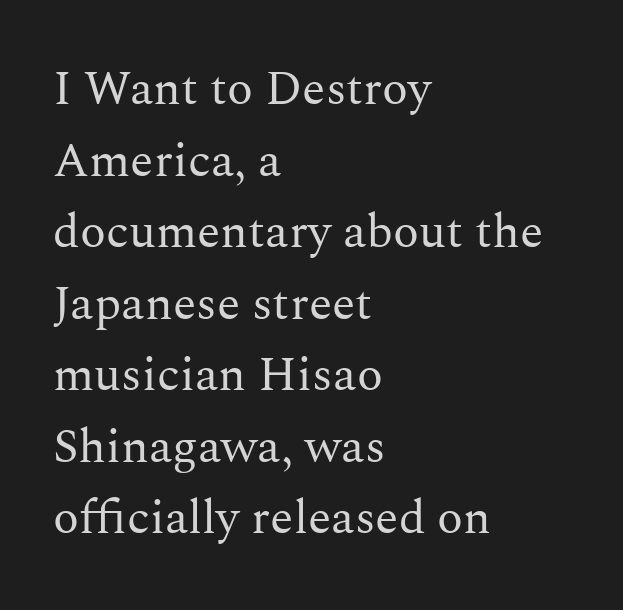
The image shows 48 px regular-weight serif type, upright; set left-aligned, normal line spacing (1.49x), normal letter spacing, not underlined; medium stroke contrast and a medium x-height.
